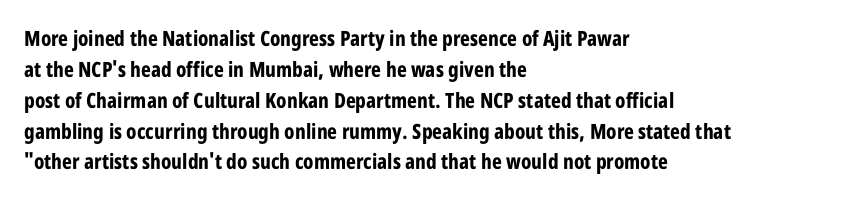
Q: Is the text bold? A: Yes.
Q: Is the text italic (slanted)? A: No, it is upright.
Q: Is the text underlined? A: No.
Q: How is the paragraph aligned? A: Left-aligned.
Q: Is the spacing between letters normal or unusually wide? A: Normal.
Q: Is the spacing between lines tight, normal or loose? A: Normal.
